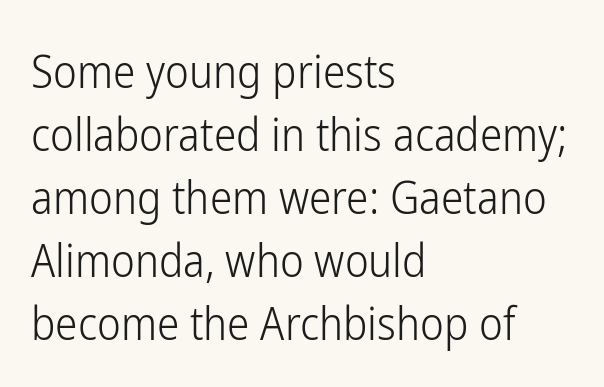
Q: Is the text bold? A: No.
Q: Is the text italic (slanted)? A: No, it is upright.
Q: Is the typeface a serif or a sans-serif typeface? A: Sans-serif.
Q: Is the text underlined? A: No.
Q: How is the paragraph aligned? A: Left-aligned.
Q: Is the spacing between letters normal or unusually wide? A: Normal.
Q: Is the spacing between lines tight, normal or loose? A: Normal.
Q: Width (condensed, normal, or wide)? A: Condensed.
Q: Stroke contrast? A: Low.
Q: x-height? A: Medium.
Q: Monospaced? A: No.
